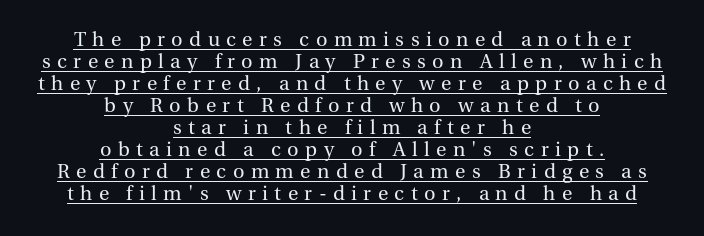
Q: Is the text bold? A: No.
Q: Is the text italic (slanted)? A: No, it is upright.
Q: Is the text underlined? A: Yes.
Q: How is the paragraph aligned? A: Centered.
Q: Is the spacing between letters normal or unusually wide? A: Unusually wide.
Q: Is the spacing between lines tight, normal or loose? A: Tight.
